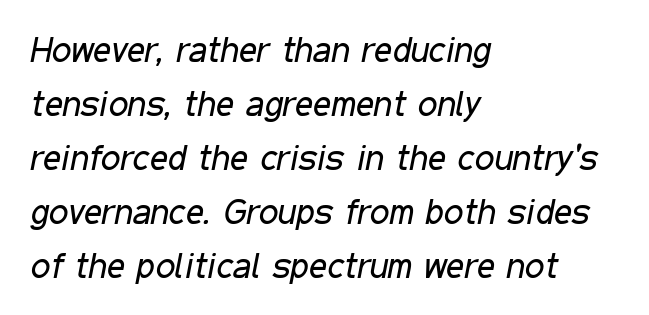
{"italic": "yes", "lean": "right", "slant_degrees": 11, "bold": "no", "weight": "regular", "width": "condensed", "stroke_contrast": "low", "x_height": "medium", "monospaced": "no", "underline": "no", "align": "left", "line_spacing": "normal", "line_spacing_ratio": 1.54, "letter_spacing": "normal", "letter_spacing_em": 0.0, "glyph_px": 35}
